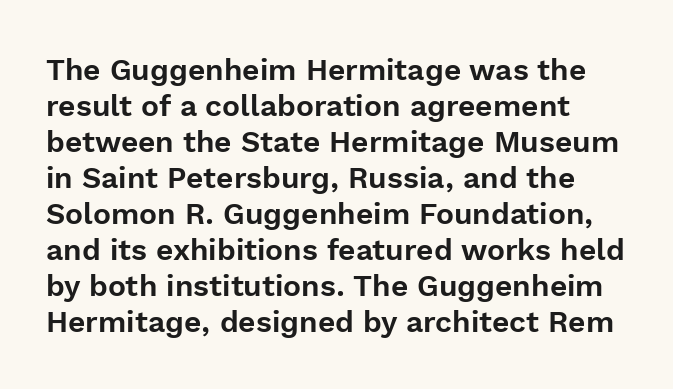
Q: Is the text italic (slanted)? A: No, it is upright.
Q: Is the typeface a serif or a sans-serif typeface? A: Sans-serif.
Q: Is the text underlined? A: No.
Q: Is the spacing between letters normal or unusually wide? A: Normal.
Q: Width (condensed, normal, or wide)? A: Normal.
Q: x-height? A: Medium.
Q: Monospaced? A: No.
